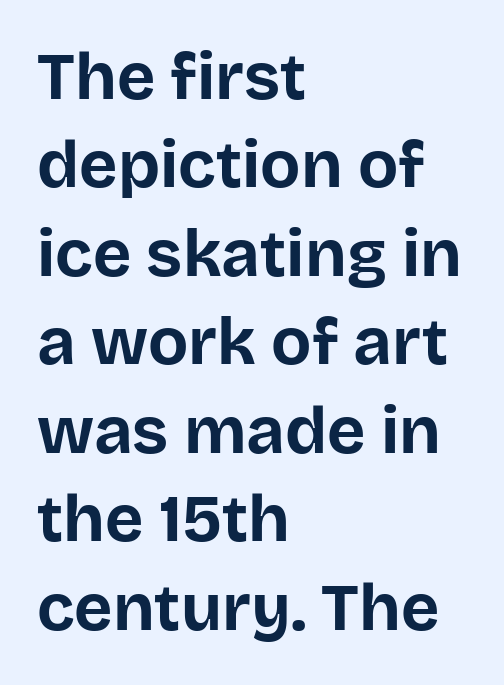
{"serif": "no", "italic": "no", "bold": "yes", "weight": "bold", "width": "normal", "stroke_contrast": "low", "x_height": "large", "monospaced": "no", "underline": "no", "align": "left", "line_spacing": "normal", "line_spacing_ratio": 1.34, "letter_spacing": "normal", "letter_spacing_em": 0.0, "glyph_px": 66}
